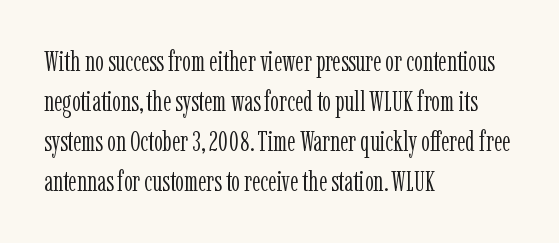
{"serif": "yes", "italic": "no", "bold": "no", "weight": "light", "width": "condensed", "stroke_contrast": "low", "x_height": "medium", "monospaced": "no", "underline": "no", "align": "left", "line_spacing": "normal", "line_spacing_ratio": 1.43, "letter_spacing": "normal", "letter_spacing_em": 0.0, "glyph_px": 28}
